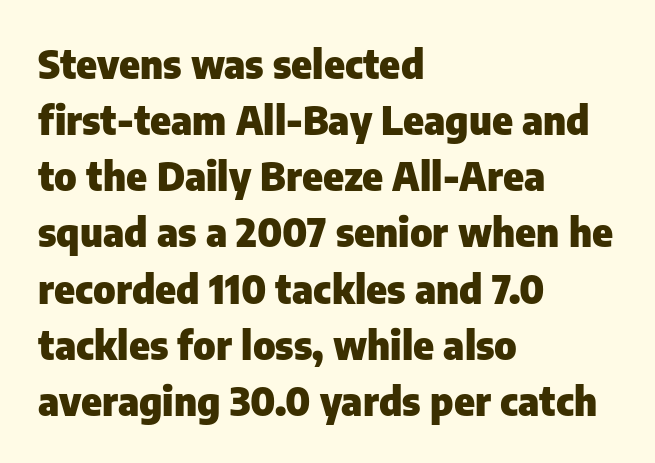
Interline gaps are of average width in this sample. Typeset ragged right — the left edge is the straight one. Typographic density is high because the face is bold. The face used here is rendered with its standard letterfit.
